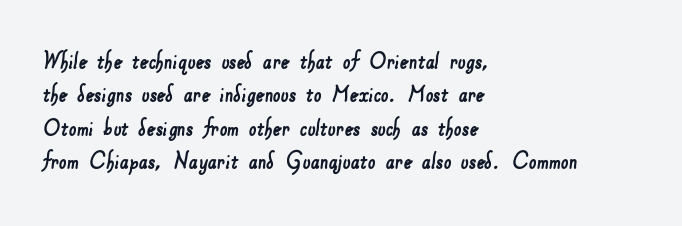
Q: Is the text underlined? A: No.
Q: How is the paragraph aligned? A: Left-aligned.
Q: Is the spacing between letters normal or unusually wide? A: Normal.
